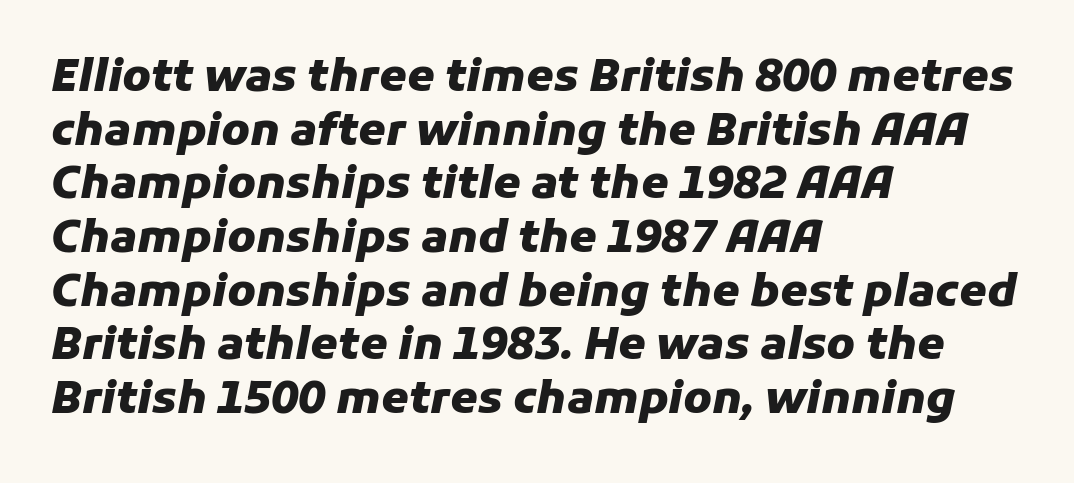
Look at the stroke-to-counter ratio: heavy, a bold. These lines stack with their left ends in a neat column. Only glyphs here, with clear space below each row. The passage shown leans; its letterforms are oblique. The passage shown has conventional tracking throughout.
